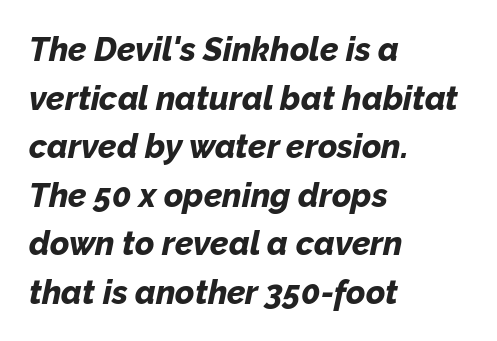
Every character sits at an angle, as italics do. The text block is weighted toward the left margin, trailing off unevenly rightward. A typesetter would call this proportional, since set widths differ per character. A typesetter would call this leading conventional body-copy spacing. Short note: letters normally spaced.
